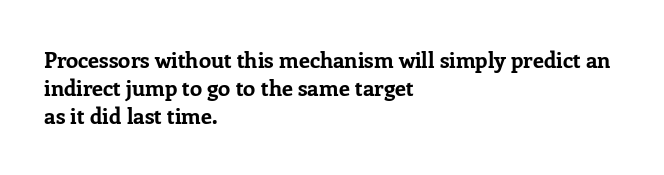
The image shows 22 px bold type, upright; set left-aligned, normal line spacing (1.28x), normal letter spacing, not underlined.
